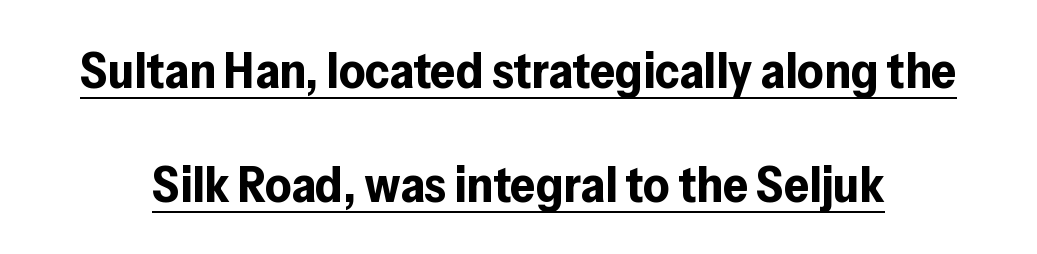
Tracking here is standard; glyphs follow each other at the usual distance. Line spacing here is loose. Students, this is bold: see how much ink each stroke carries. This sample uses an upright cut, with every glyph sitting square on the baseline.
